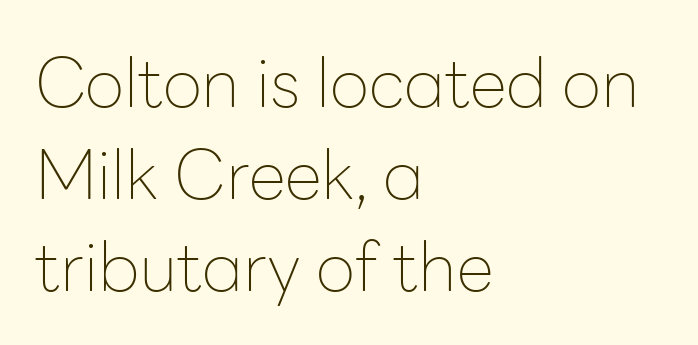
The image shows 68 px thin sans-serif type, upright; set left-aligned, normal line spacing (1.35x), normal letter spacing, not underlined; low stroke contrast and a medium x-height.
